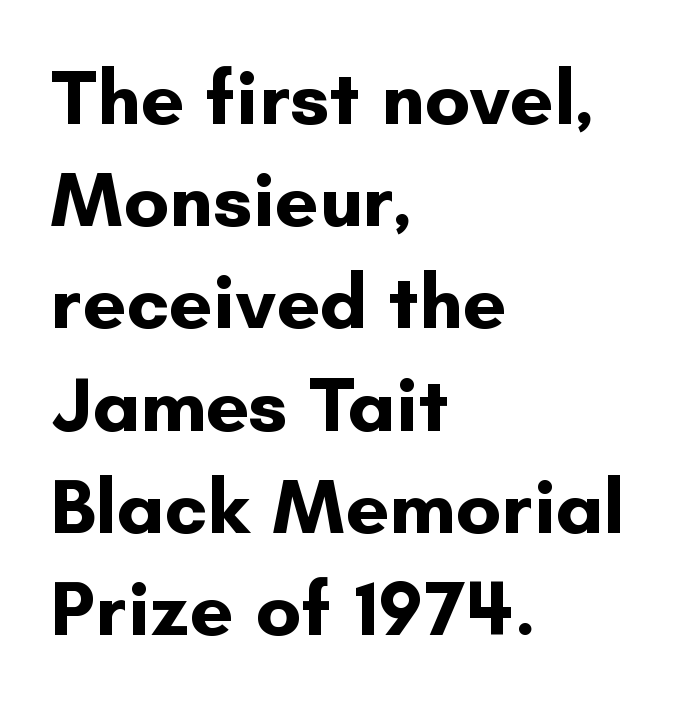
{"serif": "no", "italic": "no", "bold": "yes", "weight": "bold", "width": "normal", "stroke_contrast": "low", "x_height": "small", "monospaced": "no", "underline": "no", "align": "left", "line_spacing": "normal", "line_spacing_ratio": 1.31, "letter_spacing": "normal", "letter_spacing_em": 0.0, "glyph_px": 78}
